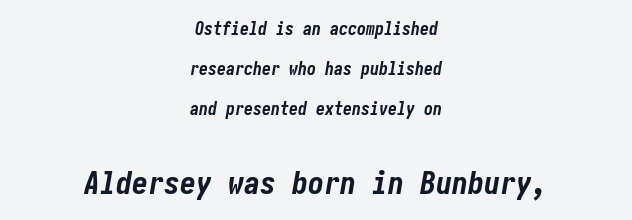
The image shows 32 px bold, condensed type, italic (leaning right); set centered, loose line spacing (2.21x), normal letter spacing, not underlined; the second (bottom) block is 1.78x larger; low stroke contrast and a medium x-height.
